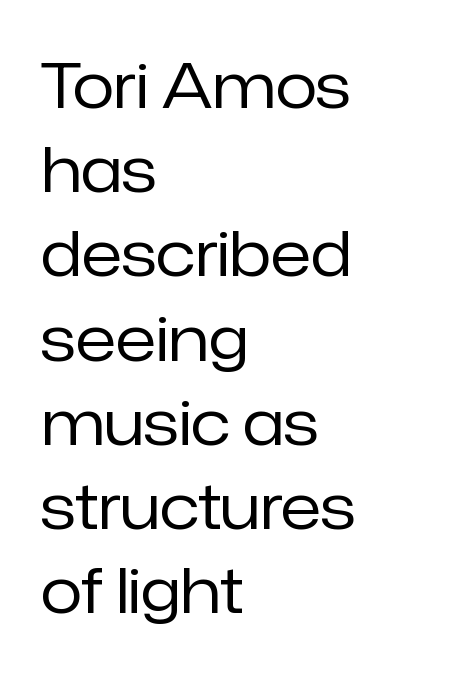
Q: Is the text bold? A: No.
Q: Is the text italic (slanted)? A: No, it is upright.
Q: Is the typeface a serif or a sans-serif typeface? A: Sans-serif.
Q: Is the text underlined? A: No.
Q: How is the paragraph aligned? A: Left-aligned.
Q: Is the spacing between letters normal or unusually wide? A: Normal.
Q: Is the spacing between lines tight, normal or loose? A: Normal.
Q: Width (condensed, normal, or wide)? A: Normal.
Q: Stroke contrast? A: Low.
Q: x-height? A: Medium.
Q: Monospaced? A: No.
